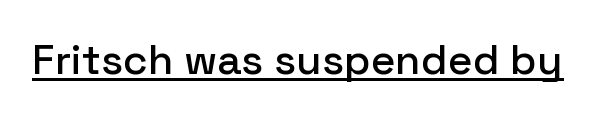
Decoration check: the copy is underlined. Tracking value appears to be zero — textbook default spacing. This sample has the flowing, uneven cadence of proportional lettering. It's the straight-up-and-down kind of type. The letters carry no serifs — their stems end cleanly without finishing strokes.
